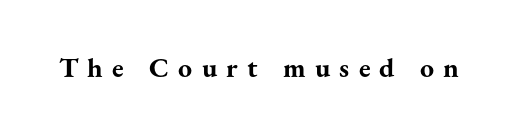
Q: Is the text bold? A: Yes.
Q: Is the text italic (slanted)? A: No, it is upright.
Q: Is the typeface a serif or a sans-serif typeface? A: Serif.
Q: Is the text underlined? A: No.
Q: Is the spacing between letters normal or unusually wide? A: Unusually wide.
Q: Width (condensed, normal, or wide)? A: Normal.
Q: Stroke contrast? A: Medium.
Q: x-height? A: Small.
Q: Monospaced? A: No.
